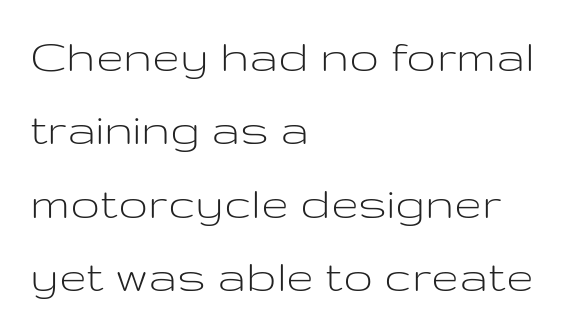
{"serif": "no", "italic": "no", "bold": "no", "weight": "light", "width": "wide", "stroke_contrast": "low", "x_height": "medium", "monospaced": "no", "underline": "no", "align": "left", "line_spacing": "normal", "line_spacing_ratio": 1.47, "letter_spacing": "normal", "letter_spacing_em": 0.0, "glyph_px": 50}
